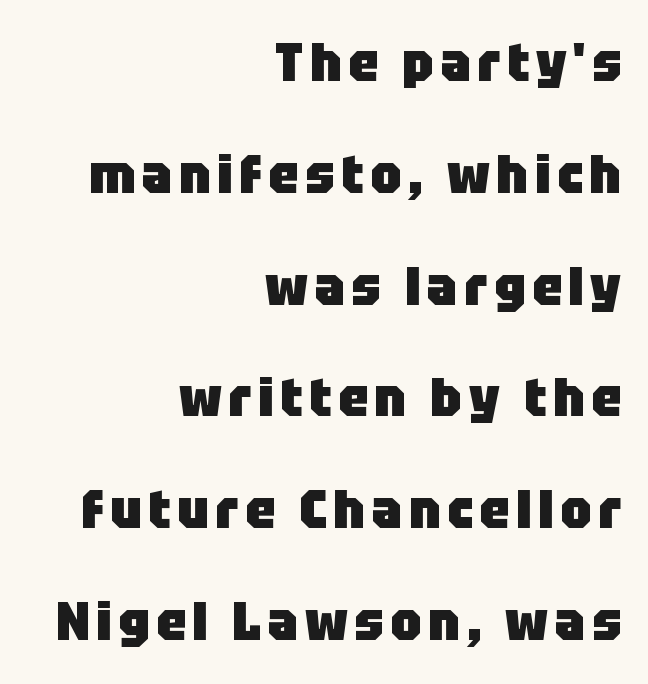
The glyphs have the mass of a bold cut. How would I describe the line gaps? Wide and relaxed. A clean baseline with only descenders dipping below it. This sample uses an upright cut, with every glyph sitting square on the baseline. The passage shown is typed in a proportional face where columns would drift.
